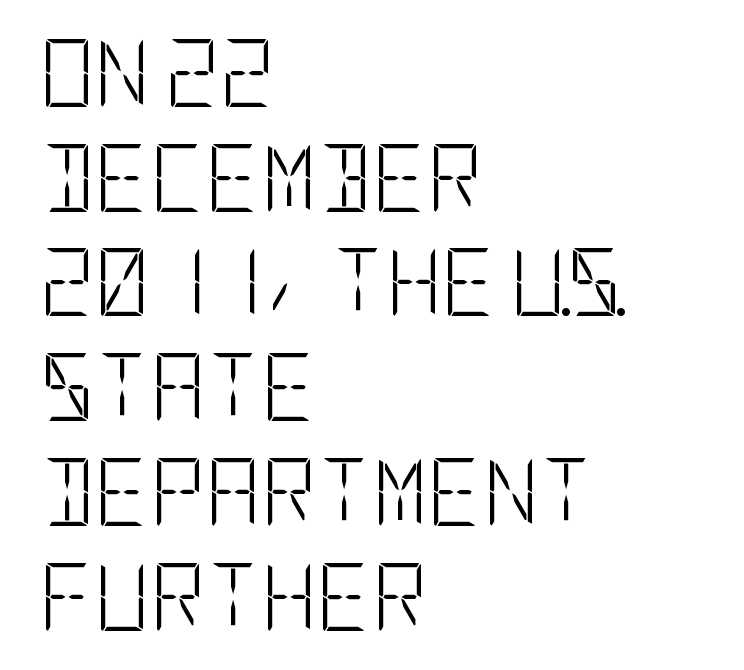
Just letters on the line, the space beneath them empty. The font's upright variant was chosen for this text. The leading is moderate, giving the passage an even texture. I'd call this a sans setting — the letters go barefoot. Honestly, the letter spacing is just normal — you wouldn't notice it.
